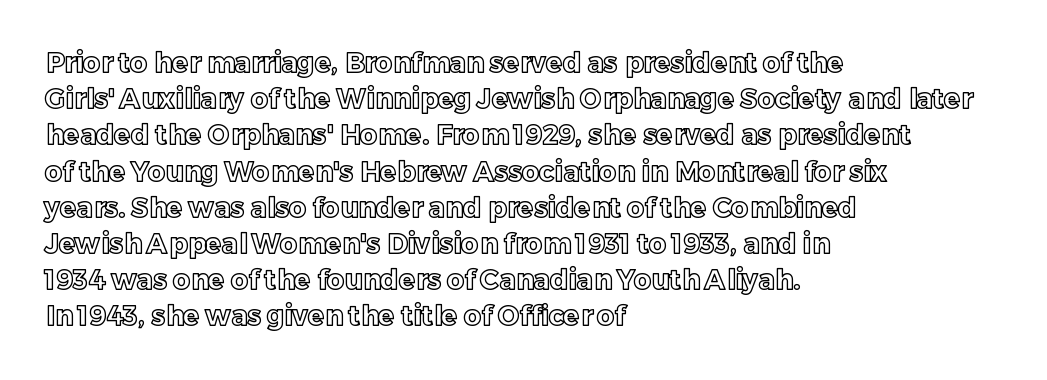
A normal amount of white space separates one row of letters from the next. Rendered with straight, roman letterforms. Rule under the text: the space is simply empty. Glyph-to-glyph distance matches everyday printed text. Horizontal alignment here is leftward, the default for most running prose.
